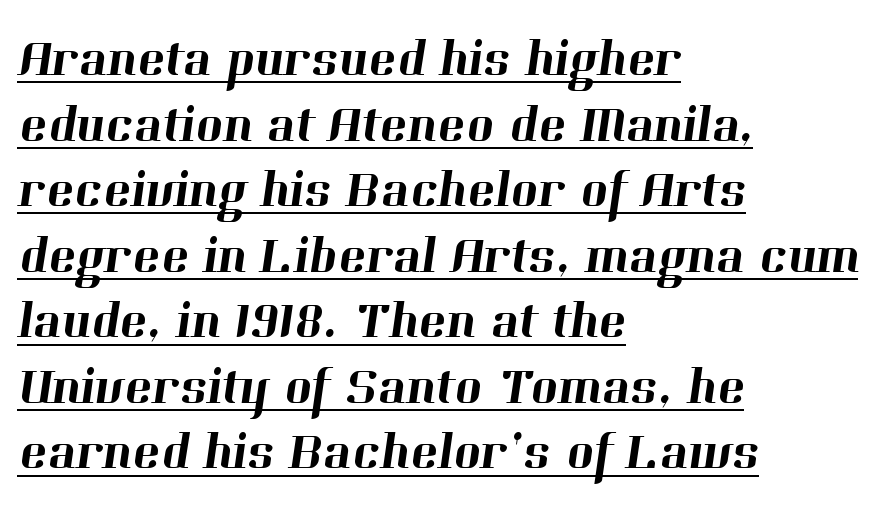
The image shows 52 px serif type; set left-aligned, normal line spacing (1.26x), normal letter spacing, underlined; high stroke contrast and a medium x-height.
